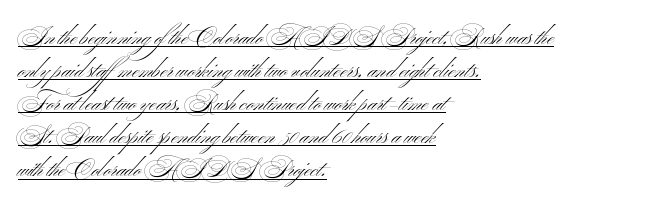
Stroke thickness stays within the range of a standard reading face or lighter. Honestly, the row spacing looks completely unremarkable. Somebody hit Ctrl+U on this one — the words are underlined.
